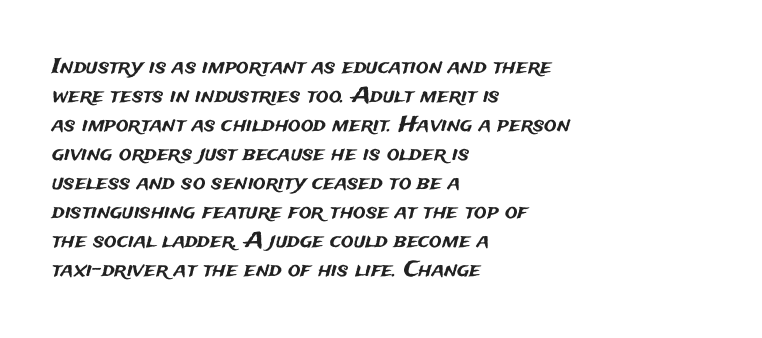
The image shows 21 px text type; set left-aligned, normal line spacing (1.38x), normal letter spacing, not underlined.
